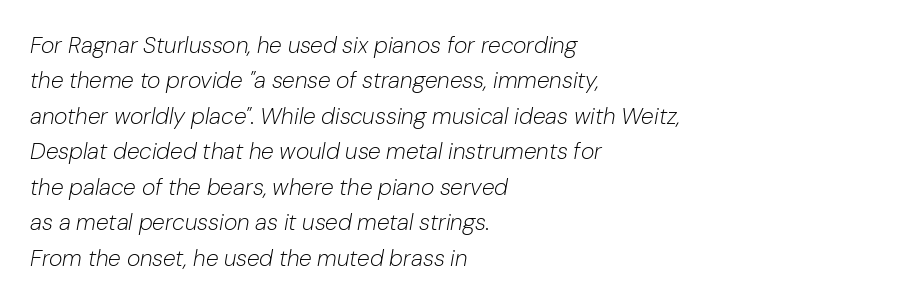
The whole block is typeset with a tilt. The space beneath each line is pristine and unruled. What stands out about the letter spacing? Nothing — it is the standard amount. This rendering uses left alignment, leaving the right contour irregular. Heaviness? Minimal to ordinary, like unemphasized prose. Normally led — the rows are evenly, conventionally spaced.
